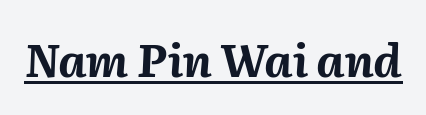
{"italic": "yes", "lean": "right", "slant_degrees": 2, "bold": "yes", "weight": "bold", "width": "normal", "stroke_contrast": "medium", "x_height": "medium", "monospaced": "no", "underline": "yes", "letter_spacing": "normal", "letter_spacing_em": 0.0, "glyph_px": 45}
